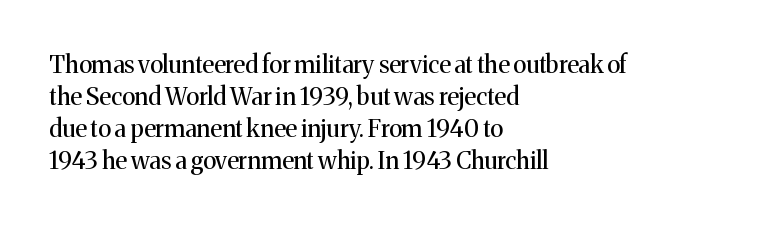
The strip under each line holds only bare page. You could call the tracking neutral — neither tight nor loose. Where is the straight margin? On the left. Upright lettering throughout. The weight tops out at a normal text grade.
